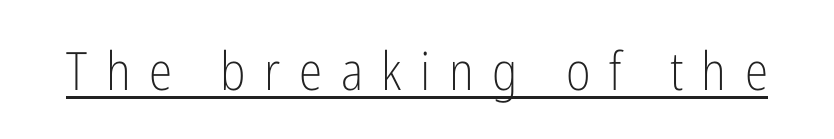
The image shows 53 px light, condensed sans-serif type, upright; set unusually wide letter spacing (+0.35 em), underlined; low stroke contrast and a medium x-height.
